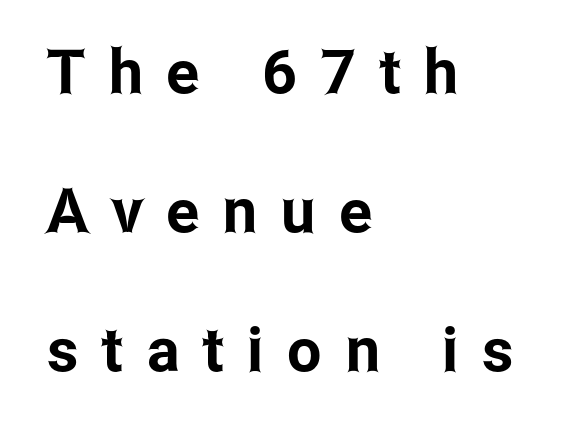
Check the space under the baseline: it is left empty. Loose tracking; the words dissolve into strings of separated letters. Each letter keeps its own natural width here, so spacing adapts to shape. Look at the bottom of the vertical strokes: they stop flat, with no serifs. A roman cut, with each character standing at attention. Compared with a centered layout, this one pins lines to the left instead.
